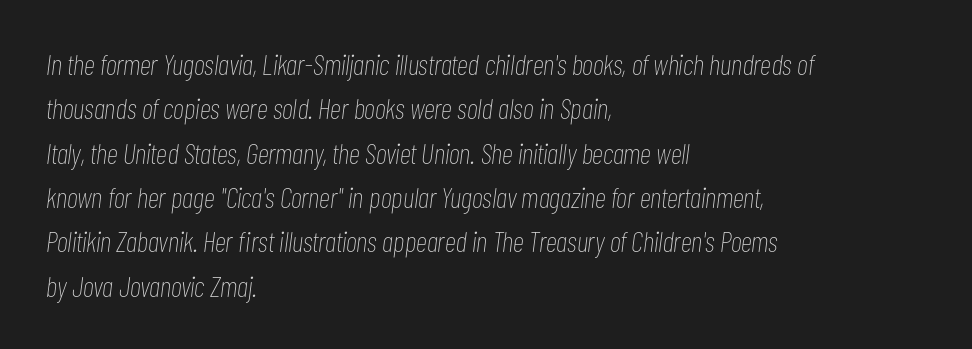
Q: Is the text bold? A: No.
Q: Is the text italic (slanted)? A: Yes, it leans right by about 7 degrees.
Q: Is the text underlined? A: No.
Q: How is the paragraph aligned? A: Left-aligned.
Q: Is the spacing between letters normal or unusually wide? A: Normal.
Q: Is the spacing between lines tight, normal or loose? A: Normal.
Q: Width (condensed, normal, or wide)? A: Condensed.
Q: Stroke contrast? A: Low.
Q: x-height? A: Medium.
Q: Monospaced? A: No.
